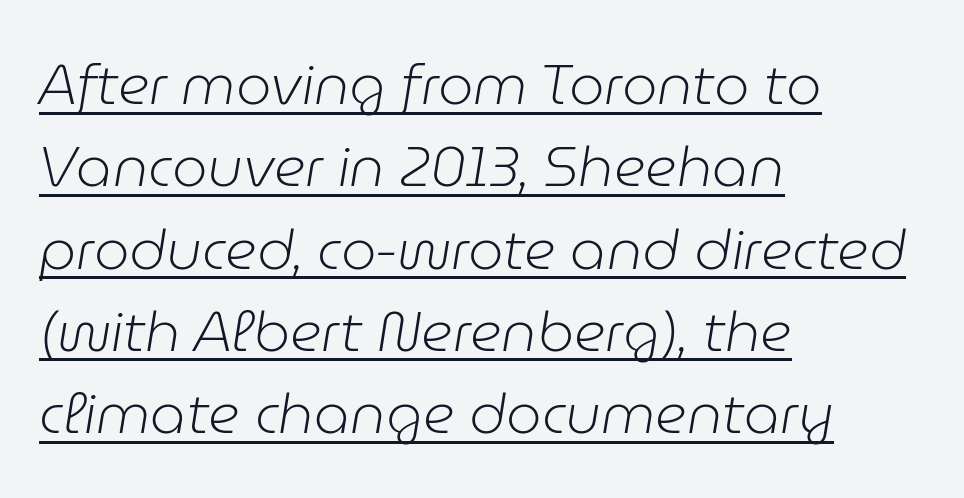
Is there an underline? Yes — a line sits under the letters. A typesetter would call this proportional, since set widths differ per character. Words appear dense and cohesive because spacing is normal. The space between consecutive lines is moderate.
